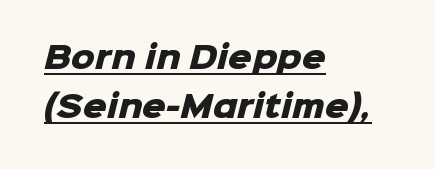
{"serif": "no", "bold": "yes", "weight": "heavy", "width": "normal", "stroke_contrast": "low", "x_height": "medium", "monospaced": "no", "underline": "yes", "align": "left", "line_spacing": "normal", "line_spacing_ratio": 1.64, "letter_spacing": "normal", "letter_spacing_em": 0.0, "glyph_px": 30}
